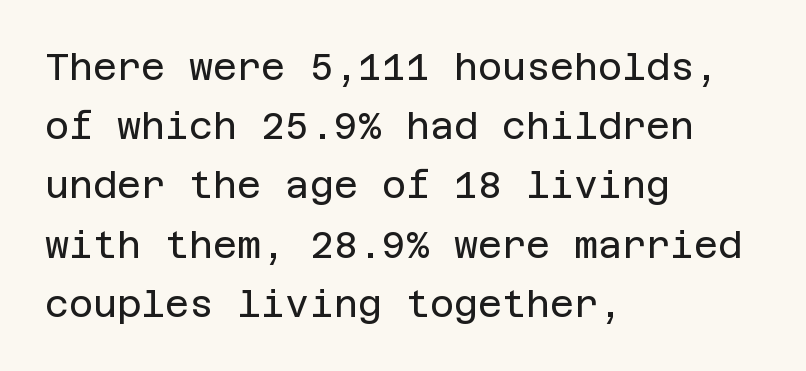
Bare-footed words on every line. If you drew a ruler down the left edge, every line would touch it. The leading is moderate, giving the passage an even texture. No letter is thick-stroked: the sample isn't bold.
